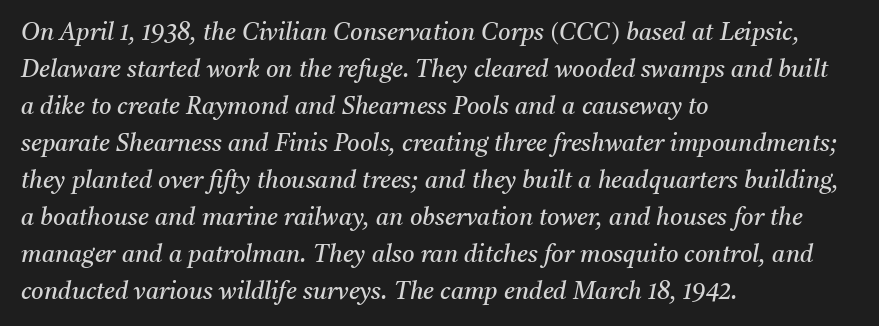
{"italic": "yes", "lean": "right", "slant_degrees": 11, "bold": "no", "underline": "no", "align": "left", "line_spacing": "normal", "line_spacing_ratio": 1.54, "letter_spacing": "normal", "letter_spacing_em": 0.0, "glyph_px": 24}
